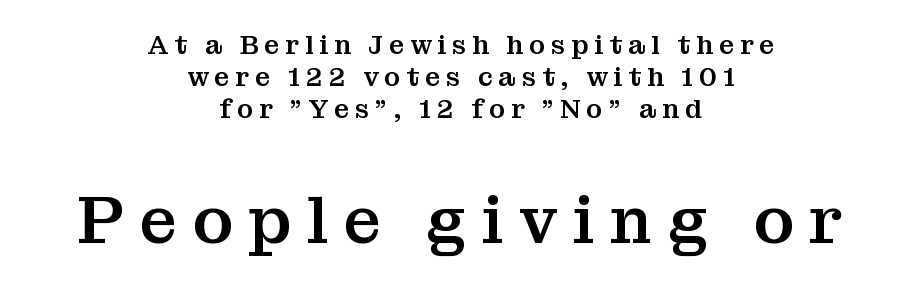
Think of a printed novel: that variable character pitch is what you see here. Vertical strokes here are truly vertical. The passage shown has open, widely tracked lettering throughout. The letters carry serifs — small finishing strokes at the ends of their stems.
